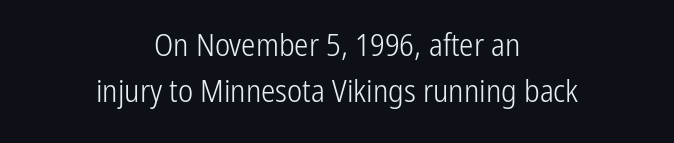
Q: Is the text bold? A: No.
Q: Is the text italic (slanted)? A: No, it is upright.
Q: Is the typeface a serif or a sans-serif typeface? A: Sans-serif.
Q: Is the text underlined? A: No.
Q: How is the paragraph aligned? A: Centered.
Q: Is the spacing between letters normal or unusually wide? A: Normal.
Q: Is the spacing between lines tight, normal or loose? A: Normal.
Q: Width (condensed, normal, or wide)? A: Condensed.
Q: Stroke contrast? A: Low.
Q: x-height? A: Medium.
Q: Monospaced? A: No.
